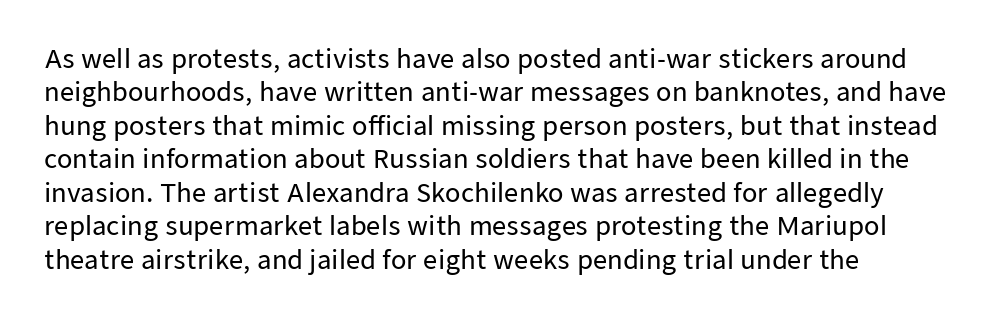
Q: Is the text italic (slanted)? A: No, it is upright.
Q: Is the text underlined? A: No.
Q: How is the paragraph aligned? A: Left-aligned.
Q: Is the spacing between letters normal or unusually wide? A: Normal.
Q: Is the spacing between lines tight, normal or loose? A: Normal.
